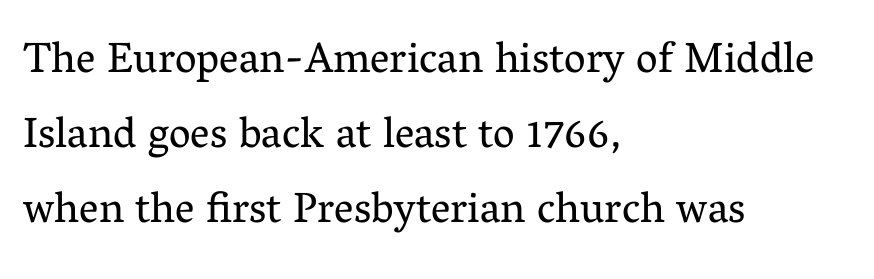
Old-style or modern, the face here clearly has serifs. The space directly below the letters is spotless. This is not heavy type; no bold has been used. The specimen reads as upright at a glance.
